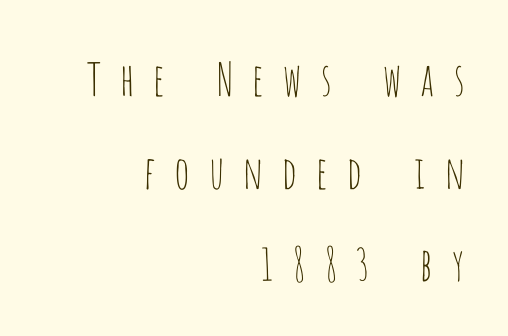
Q: Is the text bold? A: No.
Q: Is the text italic (slanted)? A: No, it is upright.
Q: Is the typeface a serif or a sans-serif typeface? A: Sans-serif.
Q: Is the text underlined? A: No.
Q: How is the paragraph aligned? A: Right-aligned.
Q: Is the spacing between letters normal or unusually wide? A: Unusually wide.
Q: Is the spacing between lines tight, normal or loose? A: Loose.
Q: Width (condensed, normal, or wide)? A: Condensed.
Q: Stroke contrast? A: Low.
Q: x-height? A: Large.
Q: Monospaced? A: No.
